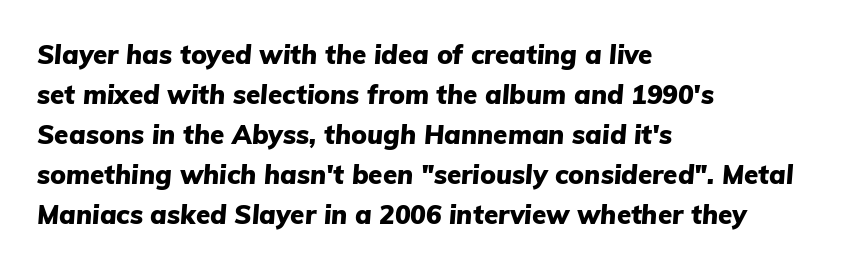
{"italic": "yes", "lean": "right", "slant_degrees": 5, "bold": "yes", "underline": "no", "align": "left", "line_spacing": "normal", "line_spacing_ratio": 1.54, "letter_spacing": "normal", "letter_spacing_em": 0.0, "glyph_px": 26}
